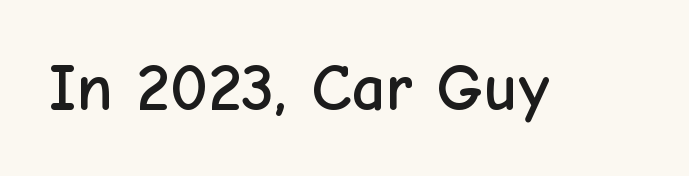
The image shows 67 px sans-serif type, upright; set normal letter spacing, not underlined; low stroke contrast and a medium x-height.
